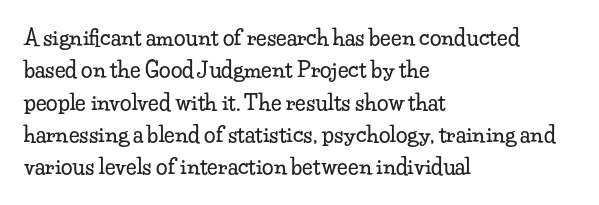
Glyph-to-glyph distance matches everyday printed text. Upright lettering throughout. Notice how descenders clear the ascenders below comfortably — that's standard leading. The strip under each line holds only bare page. Layout note: lines flush left.
